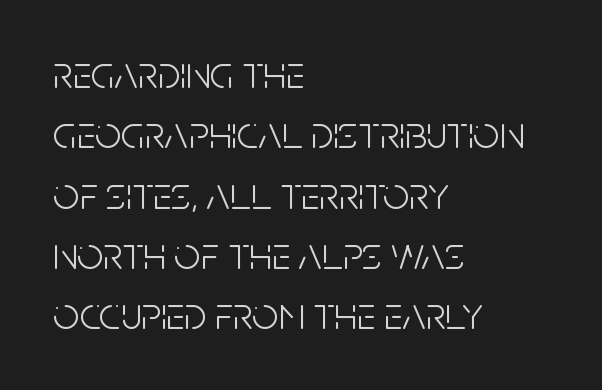
Q: Is the text bold? A: No.
Q: Is the text italic (slanted)? A: No, it is upright.
Q: Is the typeface a serif or a sans-serif typeface? A: Sans-serif.
Q: Is the text underlined? A: No.
Q: How is the paragraph aligned? A: Left-aligned.
Q: Is the spacing between letters normal or unusually wide? A: Normal.
Q: Is the spacing between lines tight, normal or loose? A: Normal.
Q: Width (condensed, normal, or wide)? A: Condensed.
Q: Stroke contrast? A: Low.
Q: x-height? A: Large.
Q: Monospaced? A: No.
